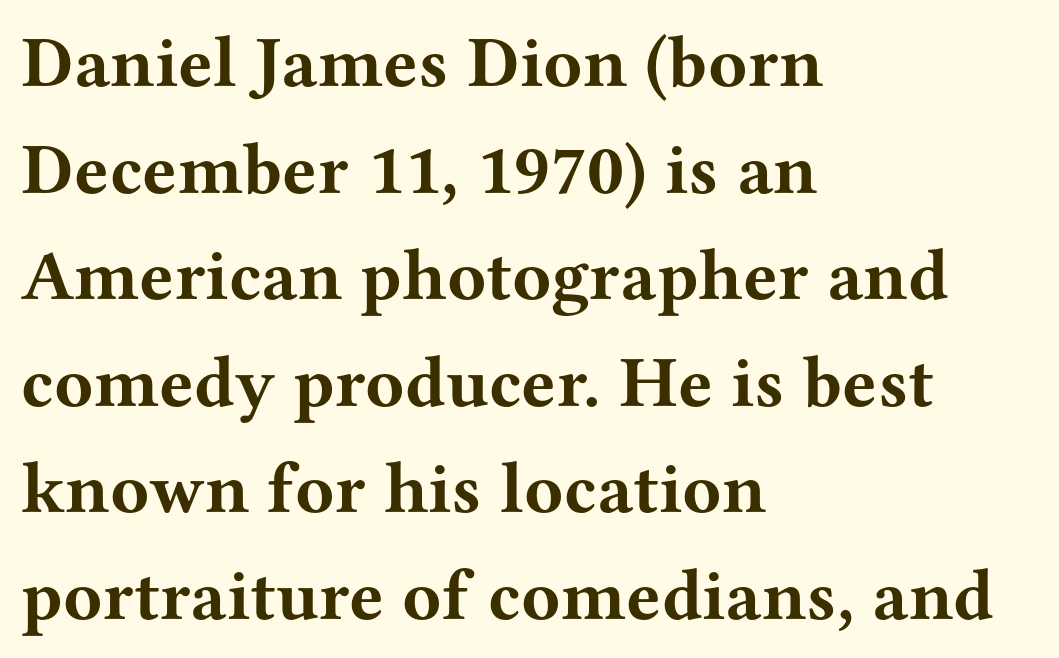
The block of text has a typical density, with ordinary space between rows. One-word summary of the alignment: left. Beneath every word, the page is bare. Are there feet on the stems? There are — it's a serif.
